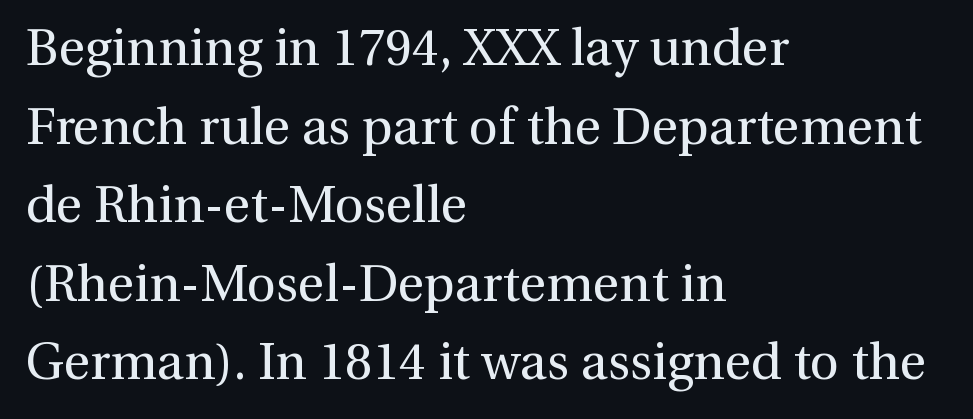
Q: Is the text bold? A: No.
Q: Is the text italic (slanted)? A: No, it is upright.
Q: Is the typeface a serif or a sans-serif typeface? A: Serif.
Q: Is the text underlined? A: No.
Q: How is the paragraph aligned? A: Left-aligned.
Q: Is the spacing between letters normal or unusually wide? A: Normal.
Q: Is the spacing between lines tight, normal or loose? A: Normal.
Q: Width (condensed, normal, or wide)? A: Normal.
Q: Stroke contrast? A: Medium.
Q: x-height? A: Medium.
Q: Monospaced? A: No.
